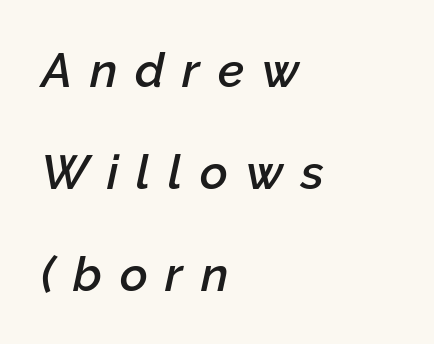
The image shows 48 px semibold type, italic (leaning right); set left-aligned, loose line spacing (2.12x), unusually wide letter spacing (+0.37 em), not underlined; low stroke contrast and a medium x-height.
